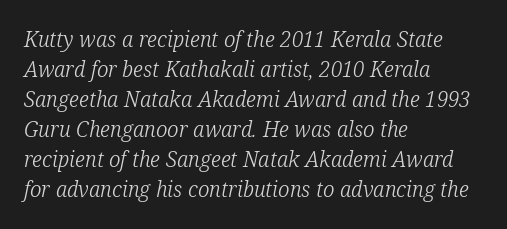
The image shows 21 px text type, italic (leaning right); set left-aligned, normal line spacing (1.43x), normal letter spacing, not underlined.
